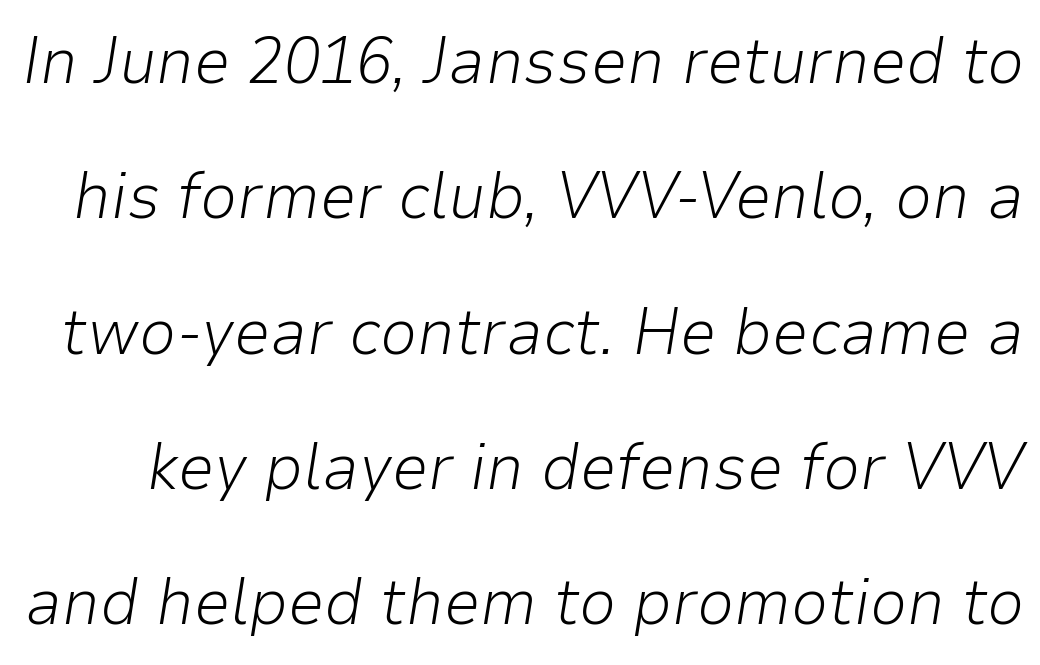
{"italic": "yes", "lean": "right", "slant_degrees": 9, "bold": "no", "weight": "light", "width": "normal", "stroke_contrast": "low", "x_height": "medium", "monospaced": "no", "underline": "no", "line_spacing": "loose", "line_spacing_ratio": 2.05, "letter_spacing": "normal", "letter_spacing_em": 0.0, "glyph_px": 66}
